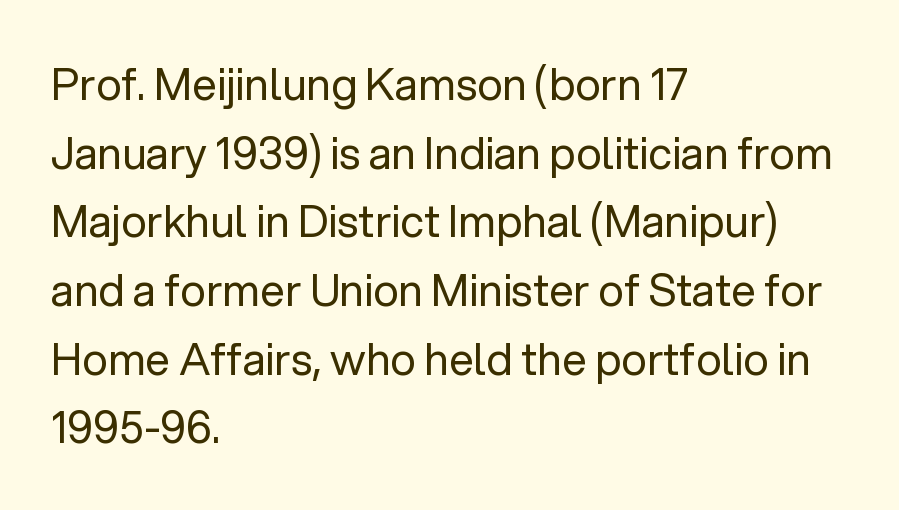
{"serif": "no", "italic": "no", "bold": "no", "weight": "regular", "width": "normal", "stroke_contrast": "low", "x_height": "medium", "monospaced": "no", "underline": "no", "align": "left", "line_spacing": "normal", "line_spacing_ratio": 1.56, "letter_spacing": "normal", "letter_spacing_em": 0.0, "glyph_px": 44}
